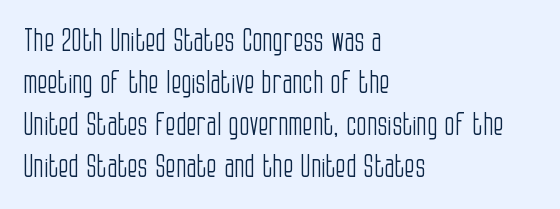
The image shows 30 px light, condensed sans-serif type, upright; set left-aligned, normal line spacing (1.4x), normal letter spacing, not underlined; low stroke contrast and a large x-height.
